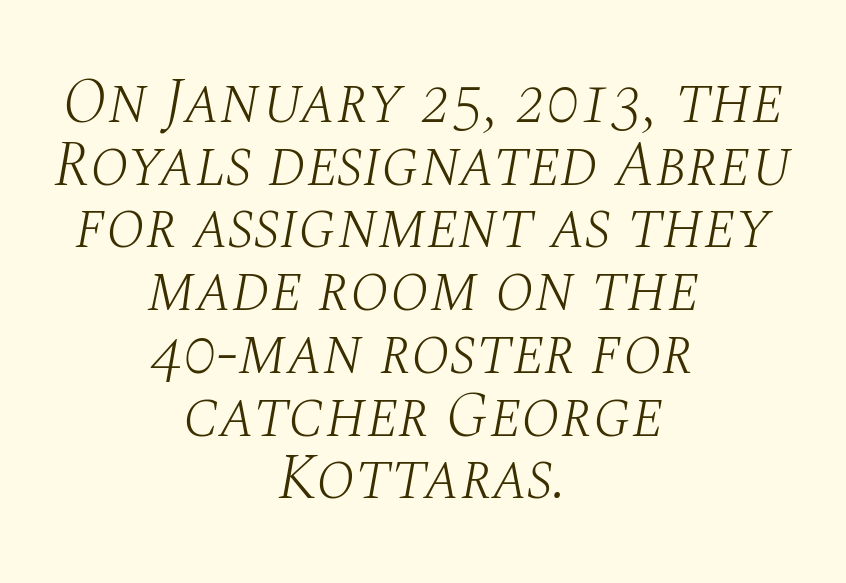
The characters display serif detailing at their extremities. Heaviness? Minimal to ordinary, like unemphasized prose. The rag falls on both sides of this text block equally. Clear beneath every line of the passage. The face used here is proportionally spaced, like ordinary book or web type.
